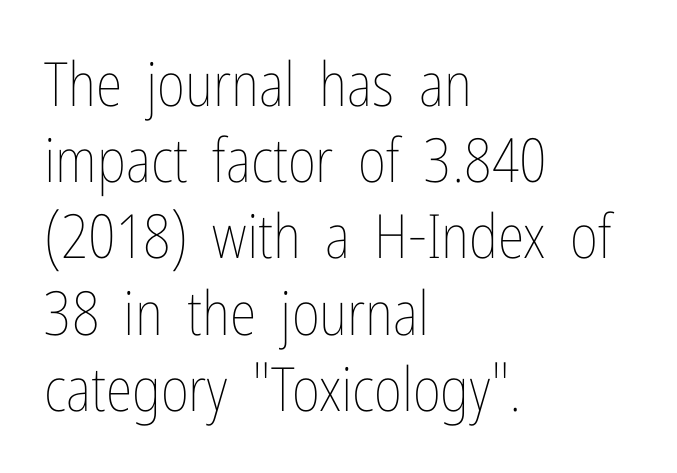
{"italic": "no", "bold": "no", "weight": "thin", "width": "condensed", "stroke_contrast": "low", "x_height": "medium", "monospaced": "no", "underline": "no", "align": "left", "line_spacing": "normal", "line_spacing_ratio": 1.25, "letter_spacing": "normal", "letter_spacing_em": 0.0, "glyph_px": 61}
